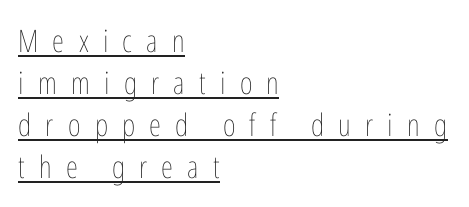
You can tell it's not italic because the verticals are truly vertical. All the whitespace from short lines collects on the right. Is there much room between lines? A standard amount, neither cramped nor airy. The letters advance in unequal steps, a hallmark of proportional type. This reads as an unemphasized weight, regular at the heaviest. Each line of the rendering has a horizontal stroke beneath the glyphs.
